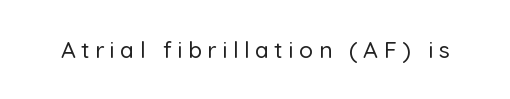
The image shows 23 px text type, upright; set unusually wide letter spacing (+0.24 em), not underlined.
